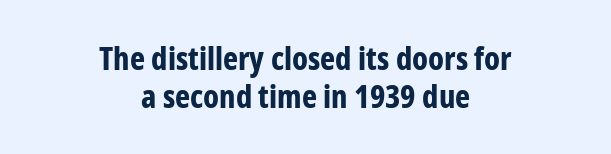
The image shows 32 px bold, condensed sans-serif type, upright; set centered, line spacing 1.2x, normal letter spacing, not underlined; low stroke contrast and a medium x-height.
